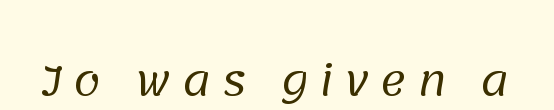
Q: Is the text bold? A: No.
Q: Is the typeface a serif or a sans-serif typeface? A: Sans-serif.
Q: Is the text underlined? A: No.
Q: Is the spacing between letters normal or unusually wide? A: Unusually wide.
Q: Width (condensed, normal, or wide)? A: Normal.
Q: Stroke contrast? A: Low.
Q: x-height? A: Large.
Q: Monospaced? A: No.
